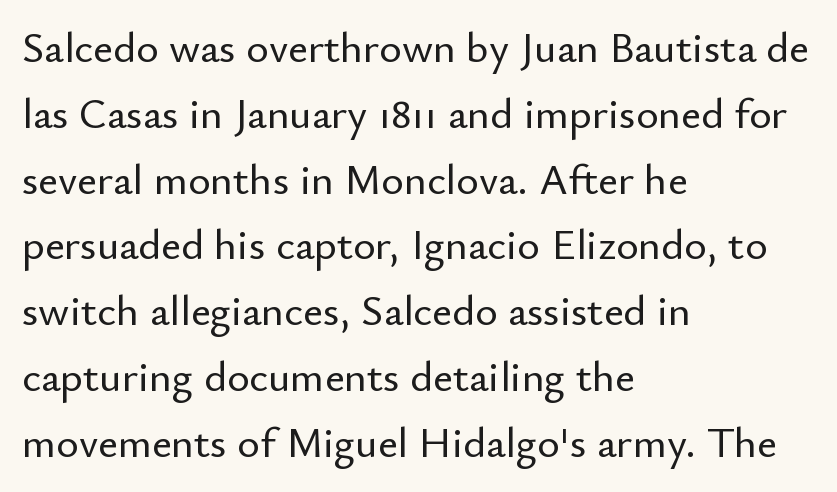
The image shows 43 px sans-serif type, upright; set left-aligned, normal line spacing (1.53x), normal letter spacing, not underlined; low stroke contrast and a small x-height.
